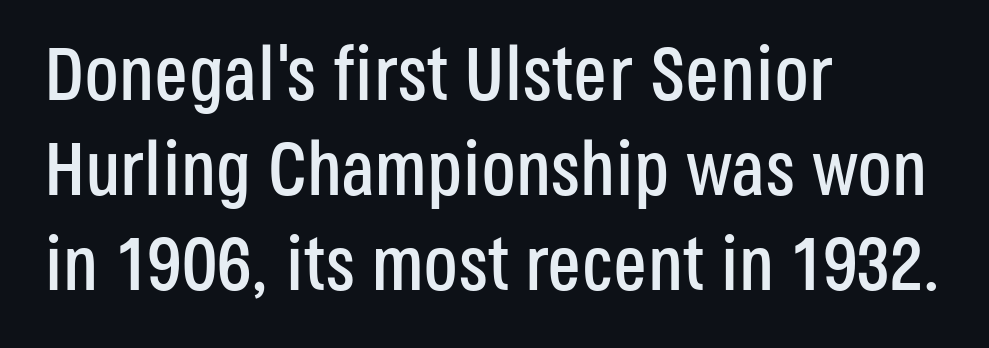
You could not count columns in this text — the font is proportionally spaced. Whoever set this chose a conventional vertical rhythm. The glyphs are unaccompanied by any horizontal stroke below them. The letters carry no serifs — their stems end cleanly without finishing strokes. The lines in this sample share a left origin and differ only in where they stop.
